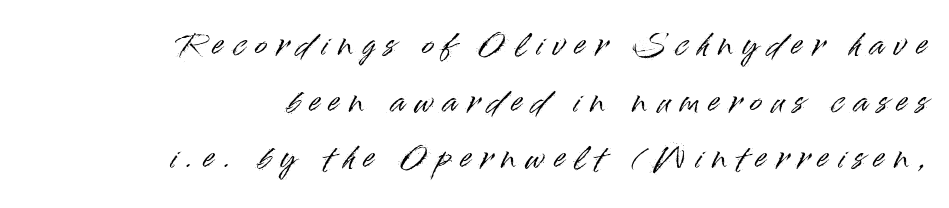
Q: Is the text italic (slanted)? A: Yes.
Q: Is the typeface a serif or a sans-serif typeface? A: Sans-serif.
Q: Is the text underlined? A: No.
Q: How is the paragraph aligned? A: Right-aligned.
Q: Is the spacing between letters normal or unusually wide? A: Unusually wide.
Q: Is the spacing between lines tight, normal or loose? A: Loose.
Q: Width (condensed, normal, or wide)? A: Normal.
Q: Stroke contrast? A: High.
Q: x-height? A: Small.
Q: Monospaced? A: No.
